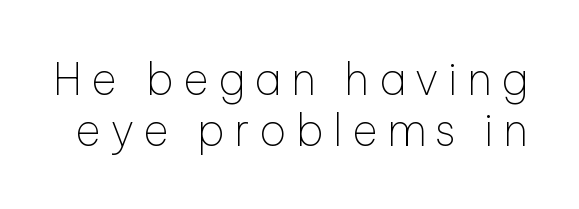
{"serif": "no", "italic": "no", "bold": "no", "weight": "thin", "width": "normal", "stroke_contrast": "low", "x_height": "medium", "monospaced": "no", "underline": "no", "line_spacing": "tight", "line_spacing_ratio": 1.15, "letter_spacing": "wide", "letter_spacing_em": 0.21, "glyph_px": 44}
